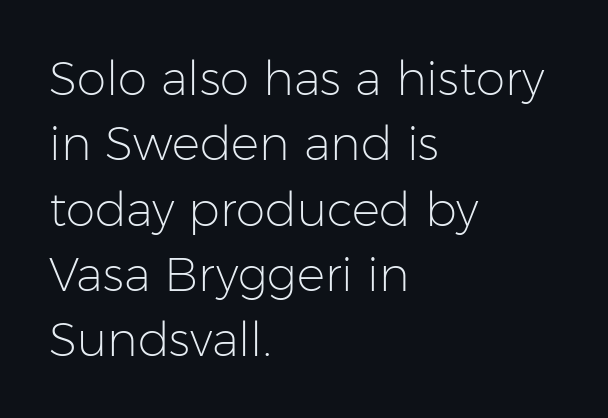
The image shows 47 px light sans-serif type, upright; set left-aligned, normal line spacing (1.39x), normal letter spacing, not underlined; low stroke contrast and a medium x-height.
